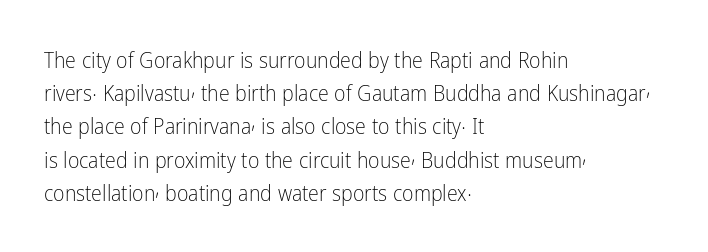
{"italic": "no", "bold": "no", "underline": "no", "align": "left", "line_spacing": "normal", "line_spacing_ratio": 1.51, "letter_spacing": "normal", "letter_spacing_em": 0.0, "glyph_px": 22}
